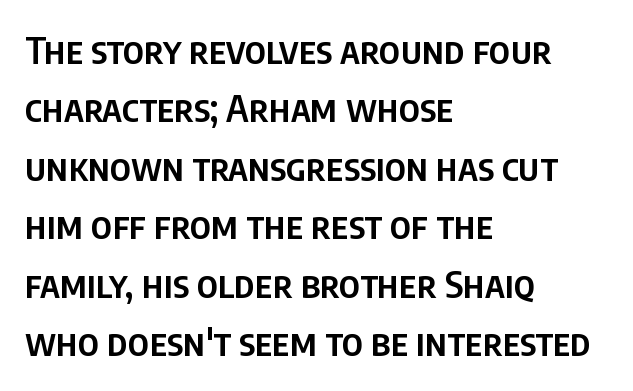
The image shows 37 px semibold, condensed sans-serif type, upright; set left-aligned, normal line spacing (1.58x), normal letter spacing, not underlined; low stroke contrast and a large x-height.
